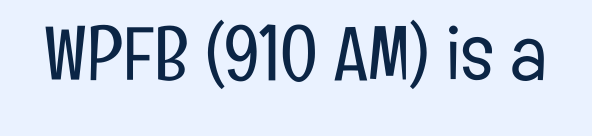
{"serif": "no", "italic": "no", "bold": "no", "weight": "light", "width": "condensed", "stroke_contrast": "low", "x_height": "medium", "monospaced": "no", "underline": "no", "letter_spacing": "normal", "letter_spacing_em": 0.0, "glyph_px": 76}
